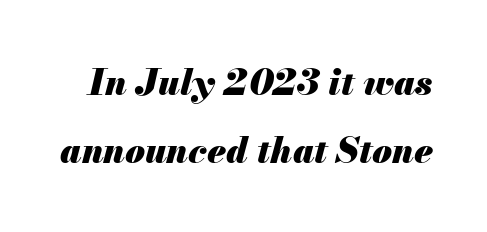
The image shows 36 px heavy type, italic (leaning right); set line spacing 1.88x, normal letter spacing, not underlined; medium stroke contrast and a small x-height.
